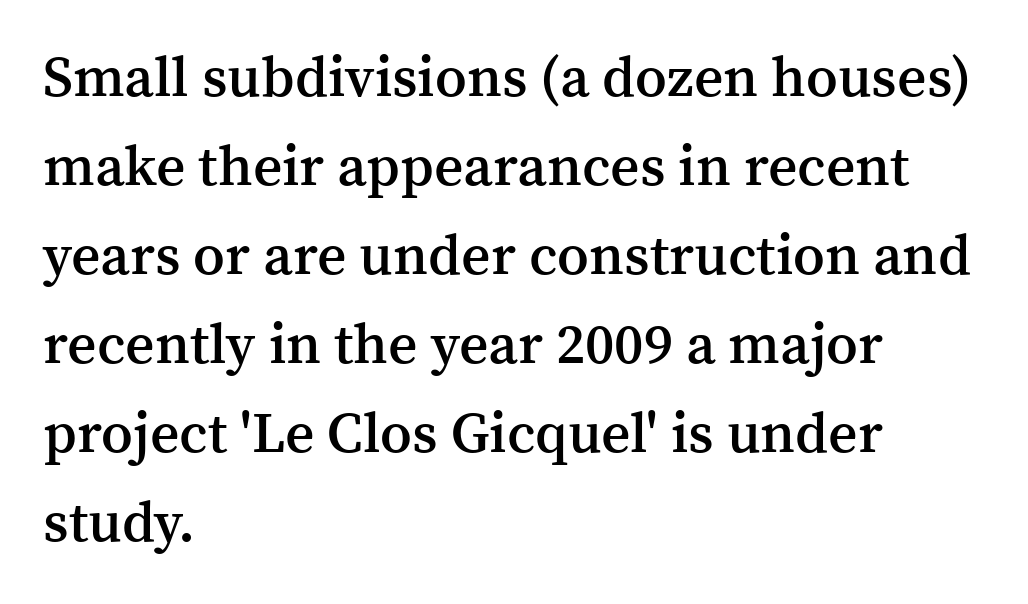
Q: Is the text bold? A: Semi-bold.
Q: Is the text italic (slanted)? A: No, it is upright.
Q: Is the typeface a serif or a sans-serif typeface? A: Serif.
Q: Is the text underlined? A: No.
Q: How is the paragraph aligned? A: Left-aligned.
Q: Is the spacing between letters normal or unusually wide? A: Normal.
Q: Is the spacing between lines tight, normal or loose? A: Normal.
Q: Width (condensed, normal, or wide)? A: Normal.
Q: Stroke contrast? A: Medium.
Q: x-height? A: Medium.
Q: Monospaced? A: No.
